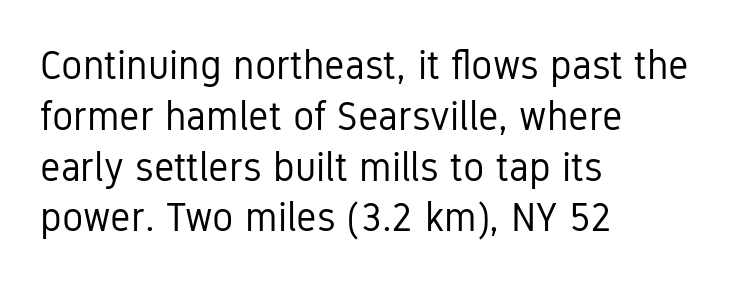
{"serif": "no", "italic": "no", "bold": "no", "weight": "regular", "width": "condensed", "stroke_contrast": "low", "x_height": "medium", "monospaced": "no", "underline": "no", "align": "left", "line_spacing": "normal", "line_spacing_ratio": 1.27, "letter_spacing": "normal", "letter_spacing_em": 0.0, "glyph_px": 40}
